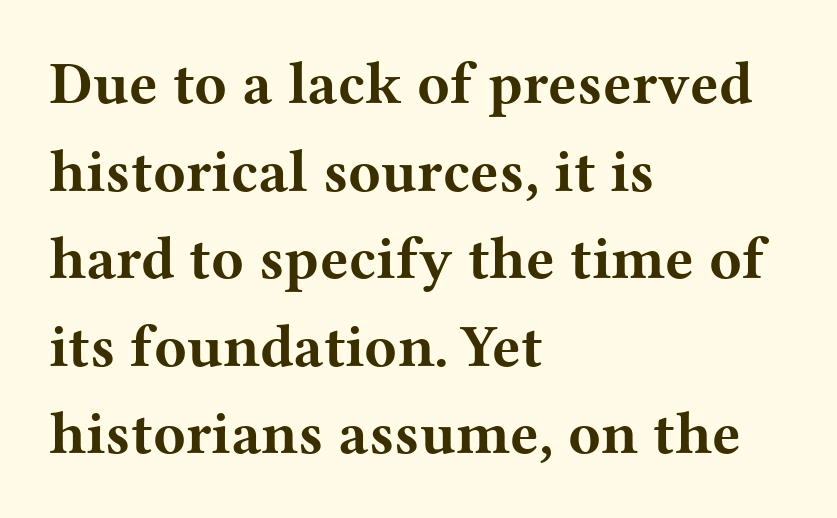
{"serif": "yes", "italic": "no", "bold": "yes", "weight": "bold", "width": "wide", "stroke_contrast": "medium", "x_height": "medium", "monospaced": "no", "underline": "no", "align": "left", "line_spacing": "normal", "line_spacing_ratio": 1.46, "letter_spacing": "normal", "letter_spacing_em": 0.0, "glyph_px": 60}
